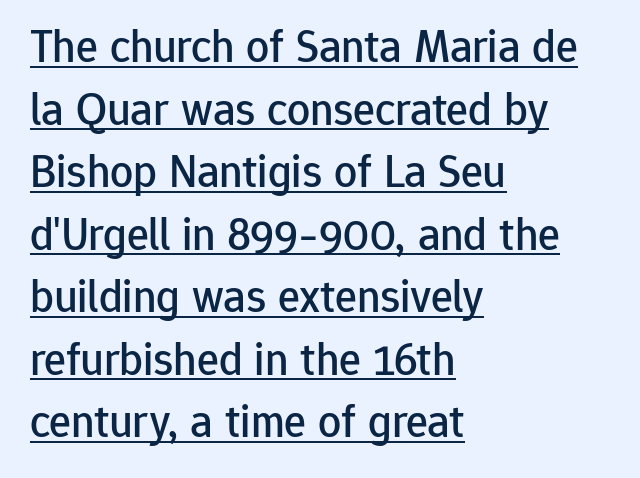
Q: Is the text italic (slanted)? A: No, it is upright.
Q: Is the typeface a serif or a sans-serif typeface? A: Sans-serif.
Q: Is the text underlined? A: Yes.
Q: How is the paragraph aligned? A: Left-aligned.
Q: Is the spacing between letters normal or unusually wide? A: Normal.
Q: Is the spacing between lines tight, normal or loose? A: Normal.
Q: Width (condensed, normal, or wide)? A: Normal.
Q: Stroke contrast? A: Low.
Q: x-height? A: Medium.
Q: Monospaced? A: No.
